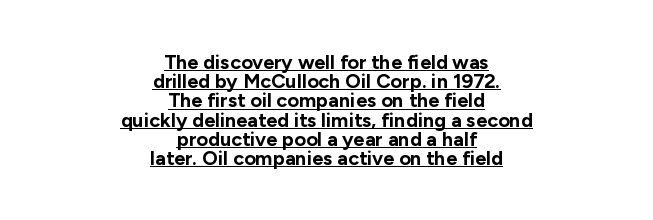
The image shows 20 px bold type, upright; set centered, tight line spacing (0.96x), normal letter spacing, underlined.
